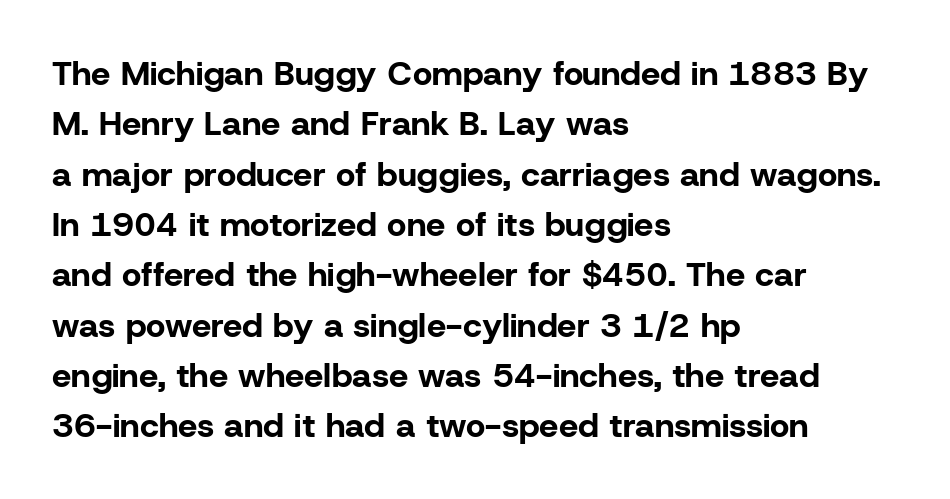
The image shows 34 px bold sans-serif type, upright; set left-aligned, normal line spacing (1.48x), normal letter spacing, not underlined; low stroke contrast and a medium x-height.
